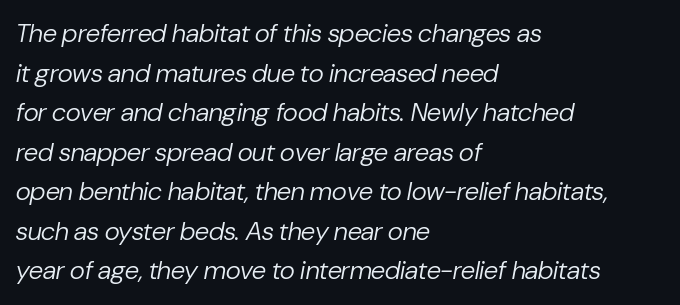
The image shows 26 px text type, italic (leaning right); set left-aligned, normal line spacing (1.52x), normal letter spacing, not underlined.
